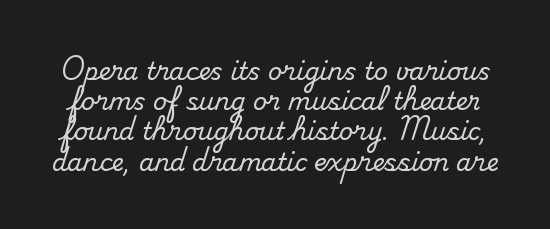
{"underline": "no", "line_spacing": "normal", "line_spacing_ratio": 1.26, "letter_spacing": "normal", "letter_spacing_em": 0.0, "glyph_px": 24}
